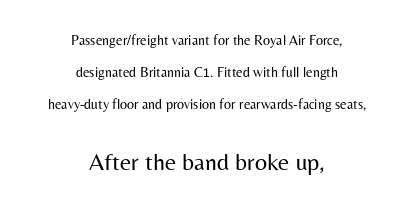
Q: Is the text bold? A: No.
Q: Is the text italic (slanted)? A: No, it is upright.
Q: Is the text underlined? A: No.
Q: How is the paragraph aligned? A: Centered.
Q: Is the spacing between letters normal or unusually wide? A: Normal.
Q: Is the spacing between lines tight, normal or loose? A: Loose.
Q: Which block of text is set in a larger size, the first (top) or the second (bottom)? A: The second (bottom) one.
